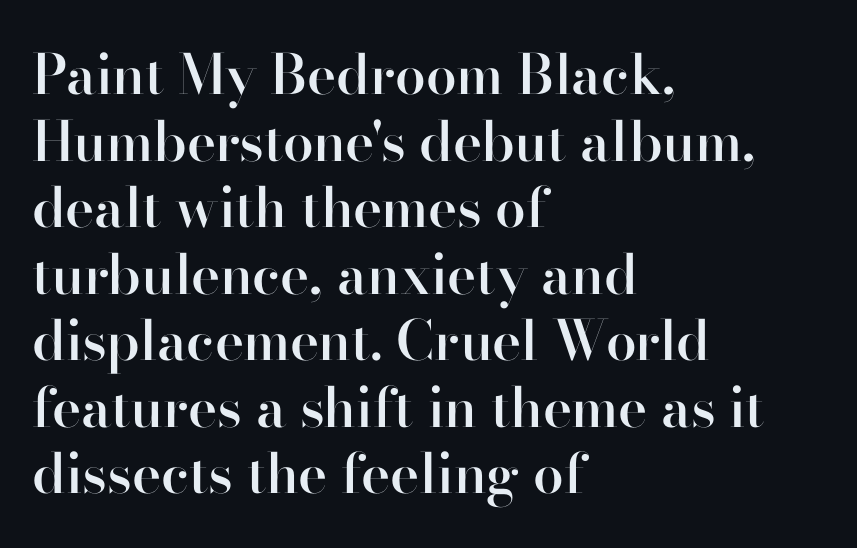
This rendering employs a face with finishing strokes, i.e., a serif. Typesetter's note: demi weight, one step under bold. The paragraph has a hard left edge and a soft right edge. The letters stand straight up with perfectly vertical stems. The zone under the glyphs is completely vacant. Looks like regular typesetting: each glyph gets only the width it needs.
